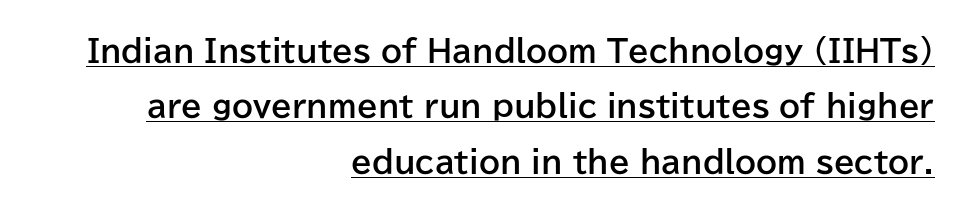
Q: Is the text bold? A: Yes.
Q: Is the text italic (slanted)? A: No, it is upright.
Q: Is the typeface a serif or a sans-serif typeface? A: Sans-serif.
Q: Is the text underlined? A: Yes.
Q: How is the paragraph aligned? A: Right-aligned.
Q: Is the spacing between letters normal or unusually wide? A: Normal.
Q: Width (condensed, normal, or wide)? A: Normal.
Q: Stroke contrast? A: Low.
Q: x-height? A: Medium.
Q: Monospaced? A: No.
